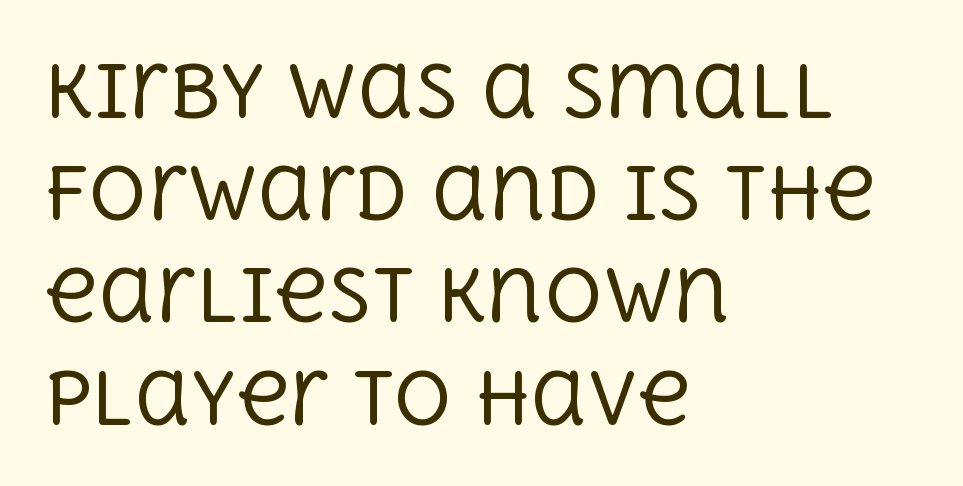
Q: Is the text bold? A: No.
Q: Is the text italic (slanted)? A: No, it is upright.
Q: Is the typeface a serif or a sans-serif typeface? A: Serif.
Q: Is the text underlined? A: No.
Q: How is the paragraph aligned? A: Left-aligned.
Q: Is the spacing between letters normal or unusually wide? A: Normal.
Q: Is the spacing between lines tight, normal or loose? A: Normal.
Q: Width (condensed, normal, or wide)? A: Normal.
Q: x-height? A: Large.
Q: Monospaced? A: No.
